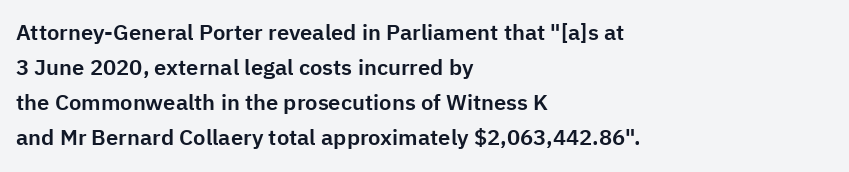
The vertical gap from one line to the next is medium. In terms of posture, this sample is upright. The ragged edge is on the right, which tells us the setting is flush left. Look at the tracking — it's just the regular setting, nothing added. Only glyphs here, with clear space below each row.
